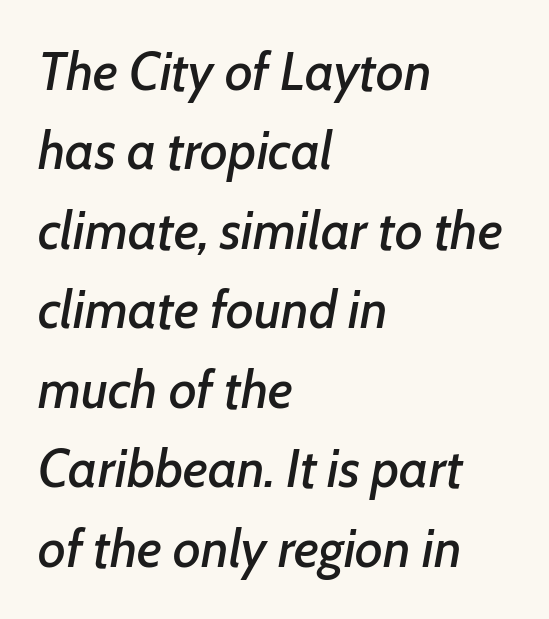
How are the letters spaced? Ordinarily, with no added tracking. Quick note: interline space is typical. The passage shown is typed in a proportional face where columns would drift. Tall strokes in this sample are angled rather than plumb.
